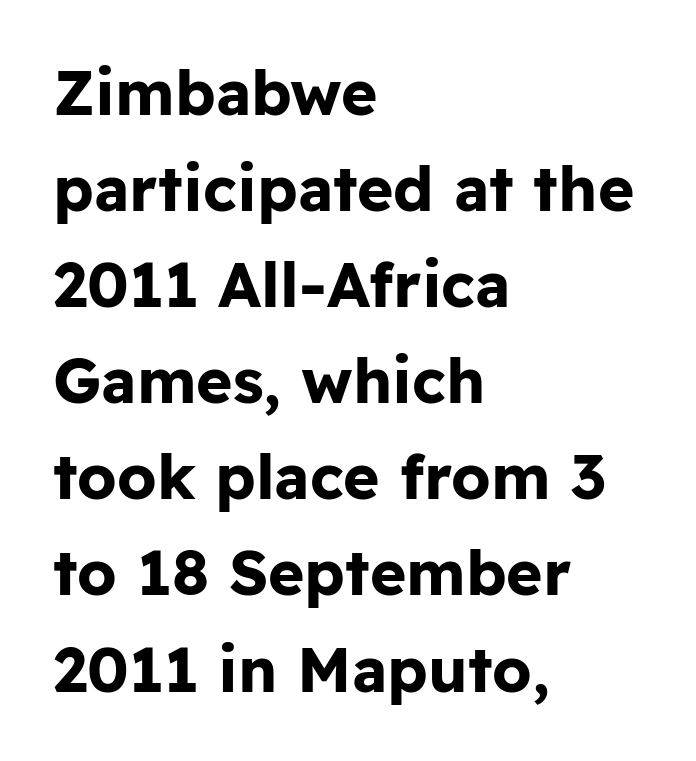
The image shows 62 px bold sans-serif type, upright; set left-aligned, normal line spacing (1.55x), normal letter spacing, not underlined; low stroke contrast and a medium x-height.
